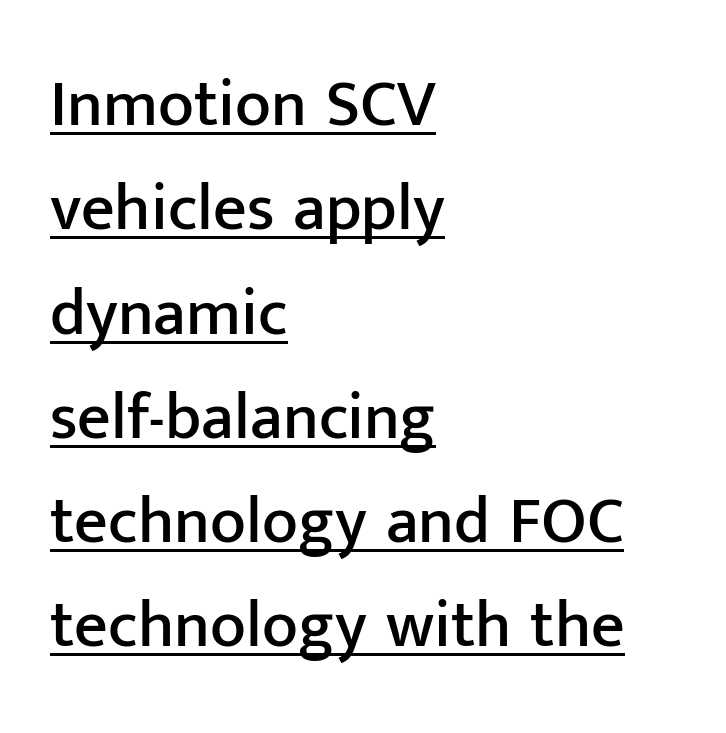
The image shows 66 px sans-serif type, upright; set left-aligned, normal line spacing (1.58x), normal letter spacing, underlined; low stroke contrast and a medium x-height.
